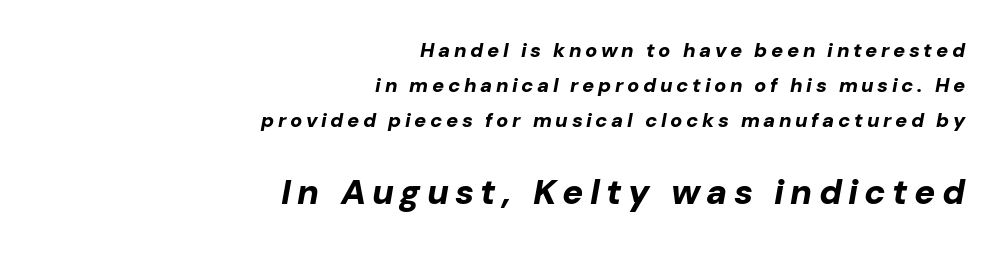
{"italic": "yes", "lean": "right", "slant_degrees": 10, "bold": "yes", "weight": "bold", "width": "normal", "stroke_contrast": "low", "x_height": "medium", "monospaced": "no", "underline": "no", "align": "right", "line_spacing_ratio": 1.74, "larger_block": "second", "size_ratio": 1.75, "glyph_px": 35}
